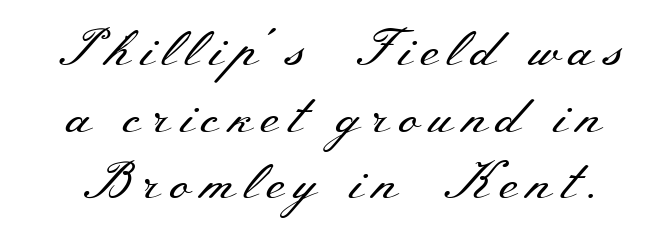
The image shows 52 px regular-weight, wide serif type; set normal line spacing (1.28x), not underlined; medium stroke contrast and a small x-height.
